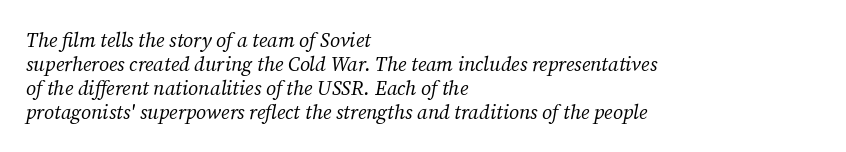
{"italic": "yes", "lean": "right", "slant_degrees": 12, "bold": "no", "underline": "no", "align": "left", "line_spacing_ratio": 1.2, "letter_spacing": "normal", "letter_spacing_em": 0.0, "glyph_px": 20}
